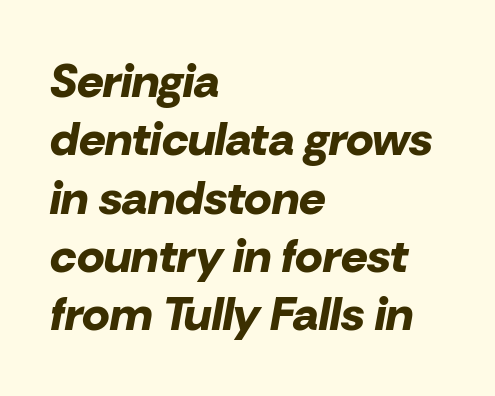
The image shows 47 px bold type, italic (leaning right); set left-aligned, line spacing 1.24x, normal letter spacing, not underlined; low stroke contrast and a medium x-height.
